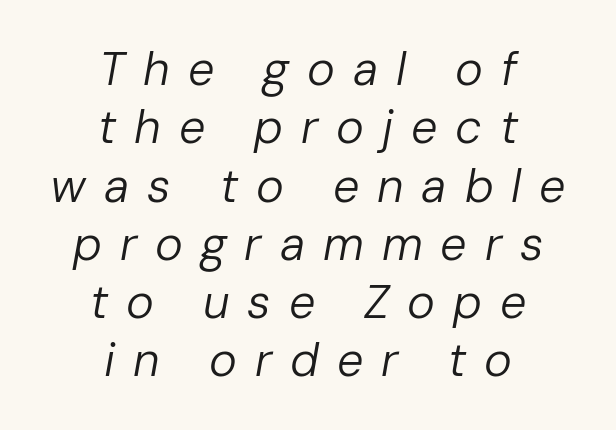
The image shows 47 px regular-weight type, italic (leaning right); set centered, line spacing 1.24x, unusually wide letter spacing (+0.38 em), not underlined; low stroke contrast and a medium x-height.
